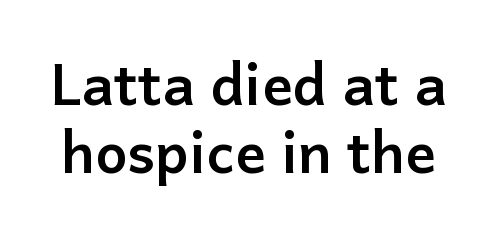
Here the designer chose a conventional face with non-uniform glyph widths. No italicization has been applied; the sample stays upright. Words appear dense and cohesive because spacing is normal. I'd call this a sans setting — the letters go barefoot. Caption: bold face, heavy strokes.
